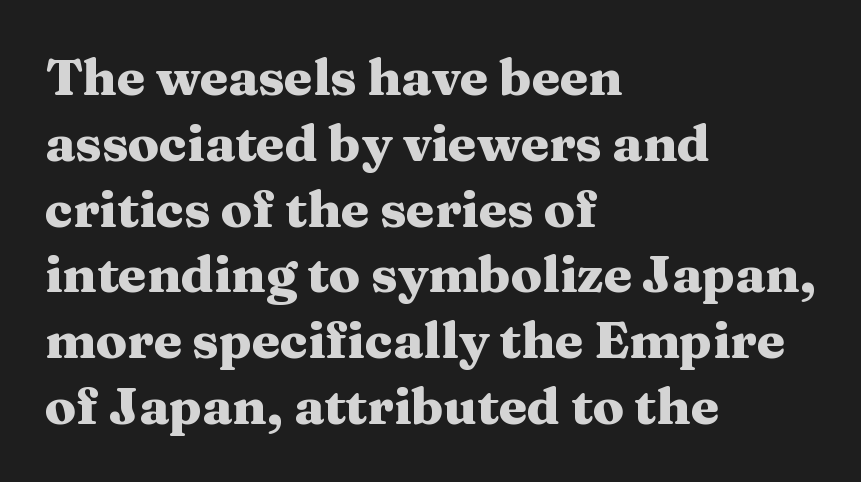
The image shows 51 px heavy, wide serif type, upright; set left-aligned, normal line spacing (1.29x), normal letter spacing, not underlined; medium stroke contrast and a medium x-height.
